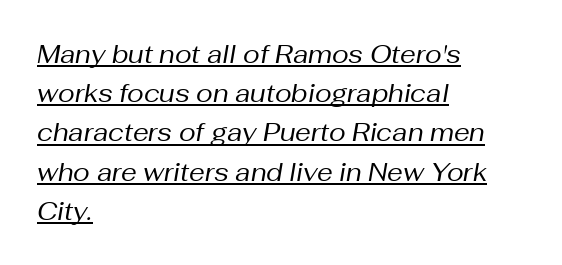
The rendering uses the underline text-decoration. A classic flush-left, rag-right setting is used for this passage. The line-height multiplier appears to be the usual default. The typesetting does not lean heavy: it is not bold.
